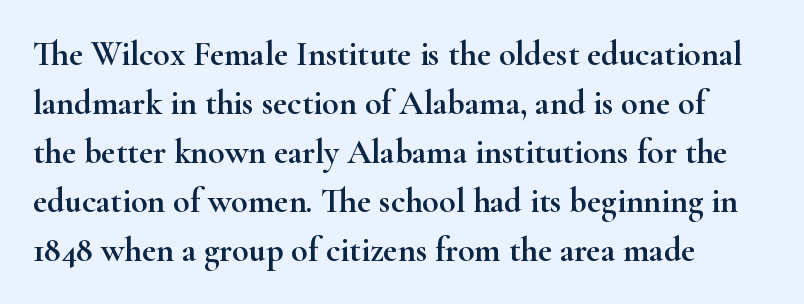
Q: Is the text italic (slanted)? A: No, it is upright.
Q: Is the typeface a serif or a sans-serif typeface? A: Serif.
Q: Is the text underlined? A: No.
Q: How is the paragraph aligned? A: Left-aligned.
Q: Is the spacing between letters normal or unusually wide? A: Normal.
Q: Is the spacing between lines tight, normal or loose? A: Normal.
Q: Width (condensed, normal, or wide)? A: Wide.
Q: Stroke contrast? A: High.
Q: x-height? A: Small.
Q: Monospaced? A: No.
